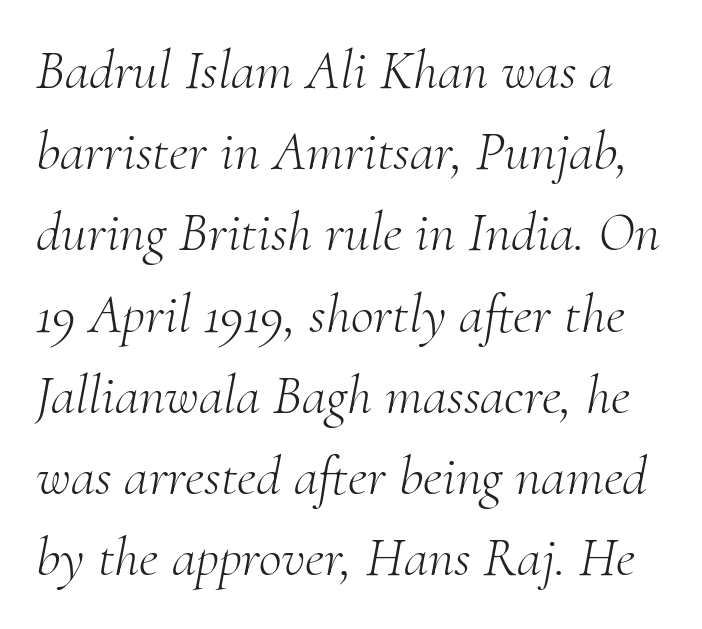
The image shows 56 px light serif type, italic (leaning right); set normal line spacing (1.45x), normal letter spacing, not underlined; medium stroke contrast and a small x-height.
